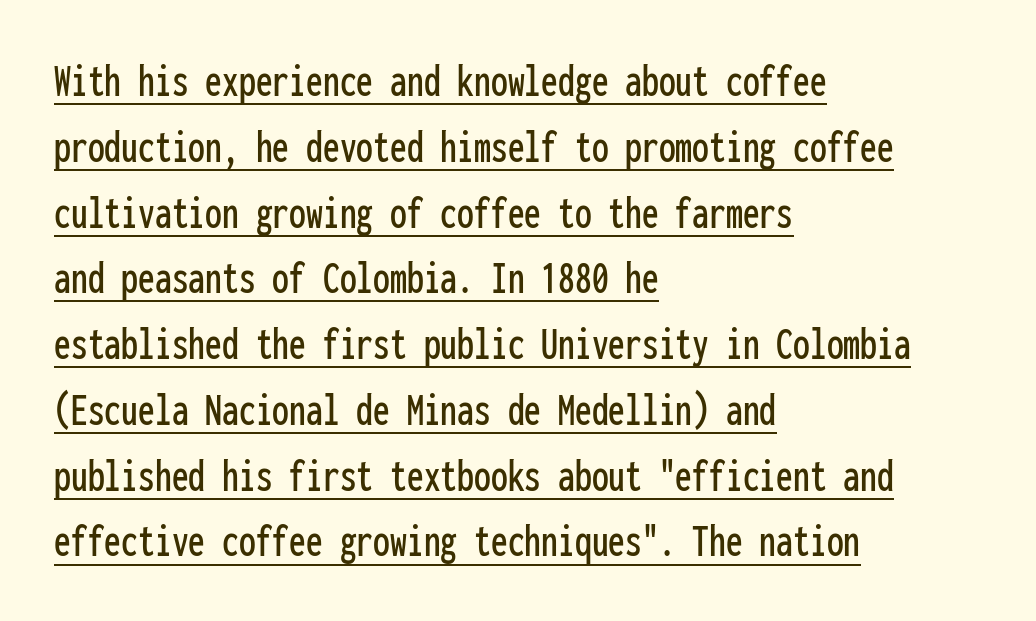
The image shows 48 px condensed sans-serif type, upright, monospaced; set left-aligned, normal line spacing (1.37x), normal letter spacing, underlined; low stroke contrast and a medium x-height.
